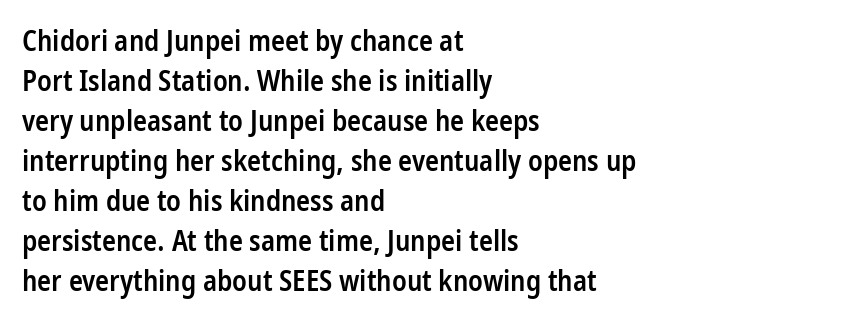
Do the letters lean? They stand straight. The ragged edge is on the right, which tells us the setting is flush left. Spacing between characters is what you'd get straight out of the box. Vertically, the passage feels balanced, rows spaced as you'd expect. The strokes are fattened partway — semibold, not bold.
